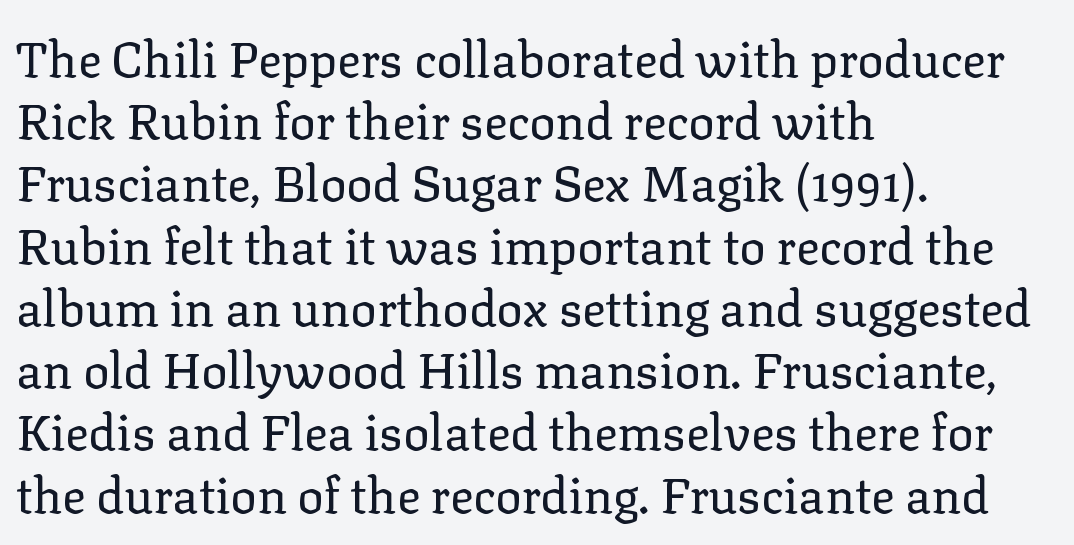
Q: Is the text bold? A: No.
Q: Is the text italic (slanted)? A: No, it is upright.
Q: Is the typeface a serif or a sans-serif typeface? A: Serif.
Q: Is the text underlined? A: No.
Q: How is the paragraph aligned? A: Left-aligned.
Q: Is the spacing between letters normal or unusually wide? A: Normal.
Q: Is the spacing between lines tight, normal or loose? A: Normal.
Q: Width (condensed, normal, or wide)? A: Normal.
Q: Stroke contrast? A: Low.
Q: x-height? A: Medium.
Q: Monospaced? A: No.
